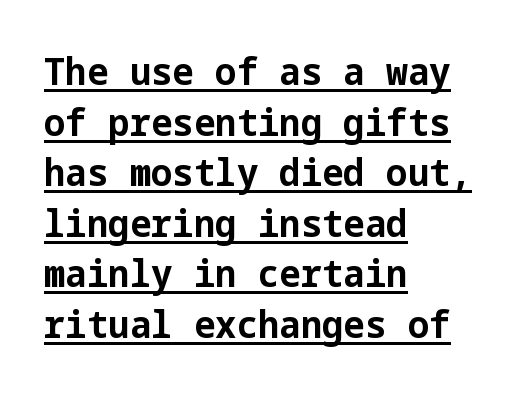
Q: Is the text bold? A: Yes.
Q: Is the text italic (slanted)? A: No, it is upright.
Q: Is the typeface a serif or a sans-serif typeface? A: Sans-serif.
Q: Is the text underlined? A: Yes.
Q: How is the paragraph aligned? A: Left-aligned.
Q: Is the spacing between letters normal or unusually wide? A: Normal.
Q: Is the spacing between lines tight, normal or loose? A: Normal.
Q: Width (condensed, normal, or wide)? A: Normal.
Q: Stroke contrast? A: Low.
Q: x-height? A: Medium.
